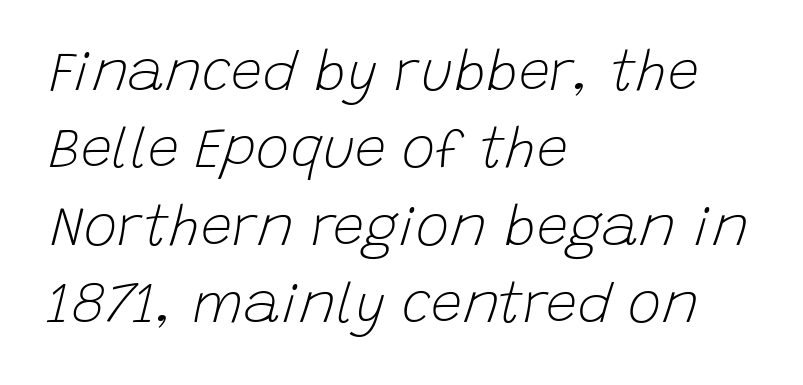
{"italic": "yes", "lean": "right", "slant_degrees": 15, "bold": "no", "weight": "light", "width": "normal", "stroke_contrast": "low", "x_height": "large", "monospaced": "no", "underline": "no", "align": "left", "line_spacing": "normal", "line_spacing_ratio": 1.38, "letter_spacing": "normal", "letter_spacing_em": 0.0, "glyph_px": 56}
